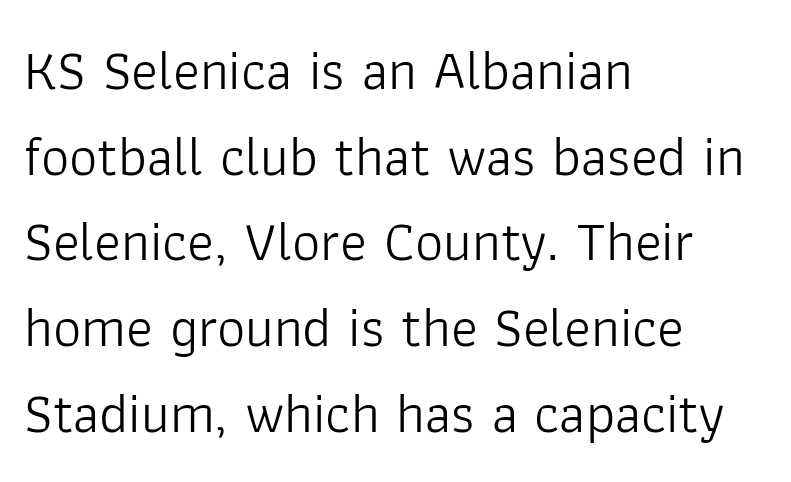
The strip under each line holds only bare page. The rendering uses natural spacing where letterforms have individual widths. Each line starts at the same left margin while the right side varies. It's the straight-up-and-down kind of type. Serif or sans? Sans — the stroke terminals are bare.
